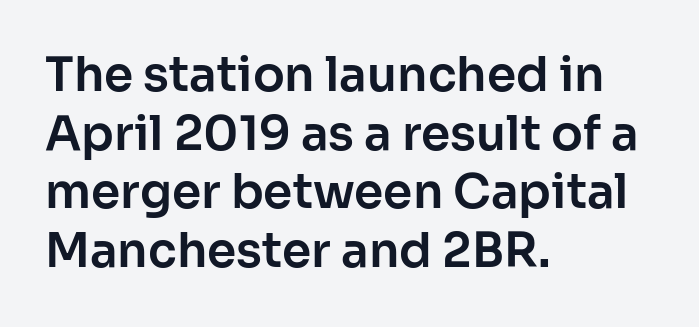
{"serif": "no", "italic": "no", "width": "normal", "stroke_contrast": "low", "x_height": "medium", "monospaced": "no", "underline": "no", "align": "left", "line_spacing": "normal", "line_spacing_ratio": 1.25, "letter_spacing": "normal", "letter_spacing_em": 0.0, "glyph_px": 47}
